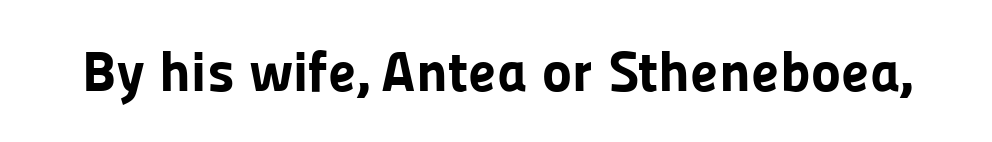
The image shows 57 px bold sans-serif type, upright; set normal letter spacing, not underlined; low stroke contrast and a medium x-height.
